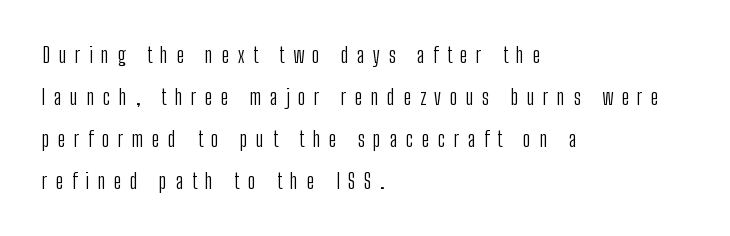
The ragged edge is on the right, which tells us the setting is flush left. The weight tops out at a normal text grade. The type is letterspaced generously, with wide tracking. No italicization has been applied; the sample stays upright. This sample trades compactness for vertical openness between lines.
